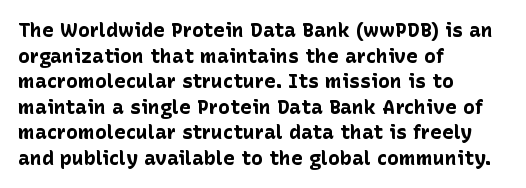
The image shows 20 px bold type, upright; set left-aligned, normal line spacing (1.28x), normal letter spacing, not underlined.
